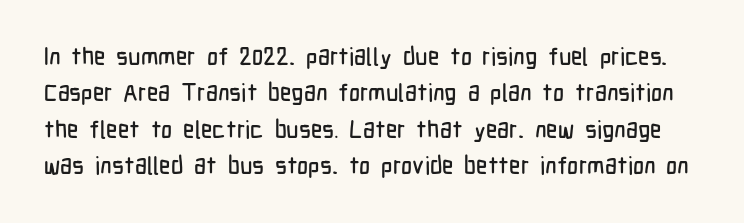
{"italic": "no", "underline": "no", "line_spacing": "normal", "line_spacing_ratio": 1.52, "letter_spacing": "normal", "letter_spacing_em": 0.0, "glyph_px": 24}
